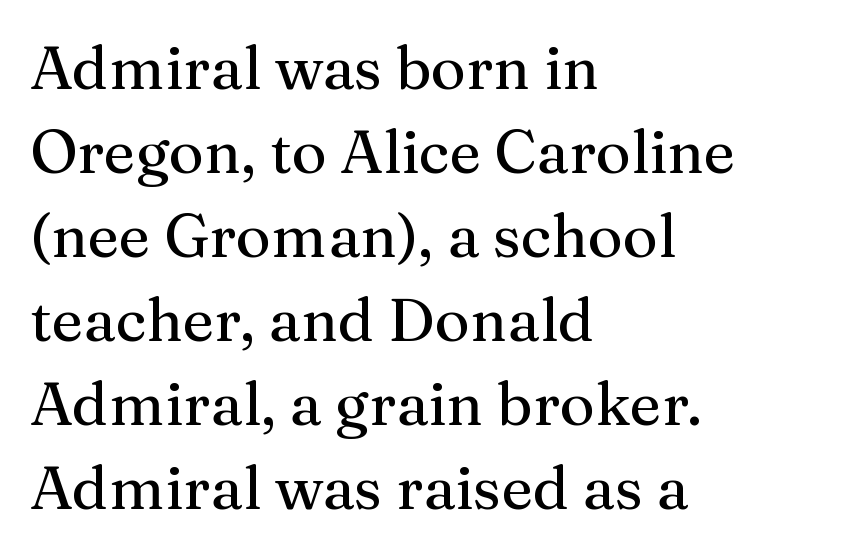
{"serif": "yes", "italic": "no", "width": "normal", "stroke_contrast": "medium", "x_height": "medium", "monospaced": "no", "underline": "no", "align": "left", "line_spacing": "normal", "line_spacing_ratio": 1.4, "letter_spacing": "normal", "letter_spacing_em": 0.0, "glyph_px": 60}
